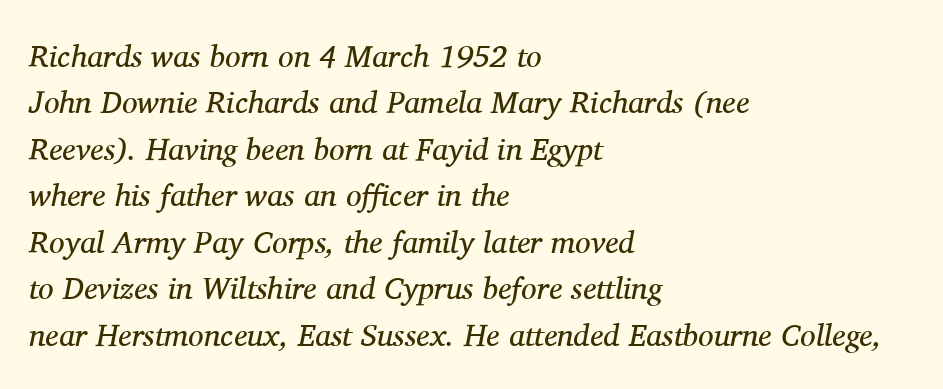
Baseline-to-baseline distance is the conventional proportion of letter height. Do the characters align in a grid? No, the font is proportional. The area under the type is left untouched. Horizontally, the lines are justified to the leading edge only.
